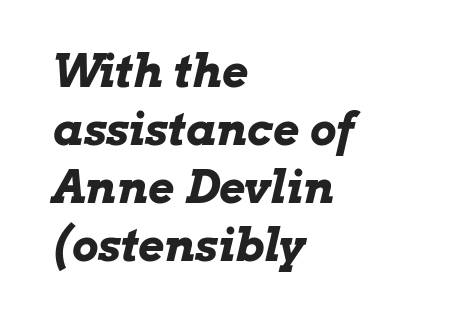
Q: Is the text bold? A: Yes.
Q: Is the text italic (slanted)? A: Yes, it leans right by about 13 degrees.
Q: Is the text underlined? A: No.
Q: How is the paragraph aligned? A: Left-aligned.
Q: Is the spacing between letters normal or unusually wide? A: Normal.
Q: Is the spacing between lines tight, normal or loose? A: Normal.
Q: Width (condensed, normal, or wide)? A: Wide.
Q: Stroke contrast? A: Low.
Q: x-height? A: Medium.
Q: Monospaced? A: No.
